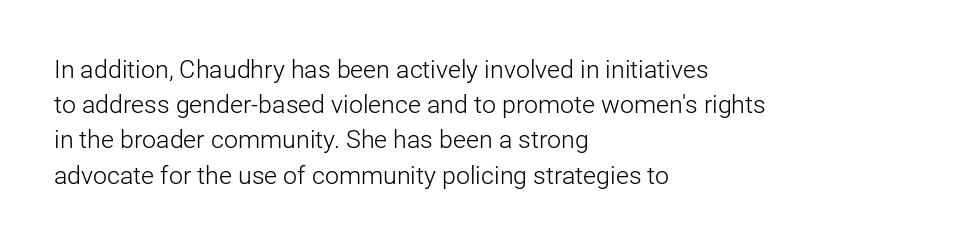
Weight: not bold — regular or lighter. Summary of vertical rhythm: regular, with standard interline spacing. Italic? Not at all — the glyphs are vertical. Words appear dense and cohesive because spacing is normal. Glance below the letters and you will spot only blank space.
